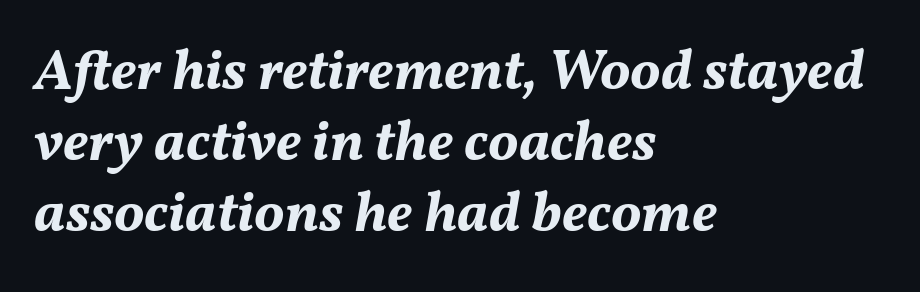
The image shows 57 px bold type, italic (leaning right); set left-aligned, normal line spacing (1.25x), normal letter spacing, not underlined; medium stroke contrast and a medium x-height.
